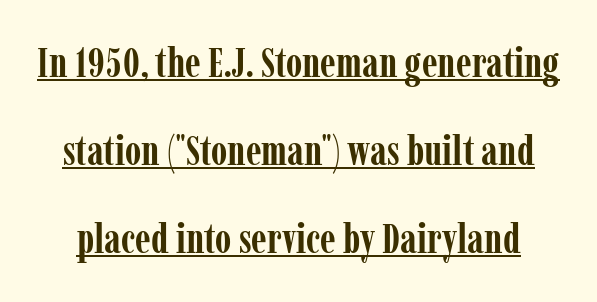
{"serif": "yes", "italic": "no", "bold": "yes", "weight": "semibold", "width": "condensed", "stroke_contrast": "low", "x_height": "medium", "monospaced": "no", "underline": "yes", "line_spacing": "loose", "line_spacing_ratio": 2.1, "letter_spacing": "normal", "letter_spacing_em": 0.0, "glyph_px": 42}
